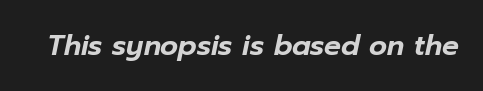
Q: Is the text italic (slanted)? A: Yes, it leans right by about 12 degrees.
Q: Is the text underlined? A: No.
Q: Is the spacing between letters normal or unusually wide? A: Normal.
Q: Width (condensed, normal, or wide)? A: Normal.
Q: Stroke contrast? A: Low.
Q: x-height? A: Medium.
Q: Monospaced? A: No.
